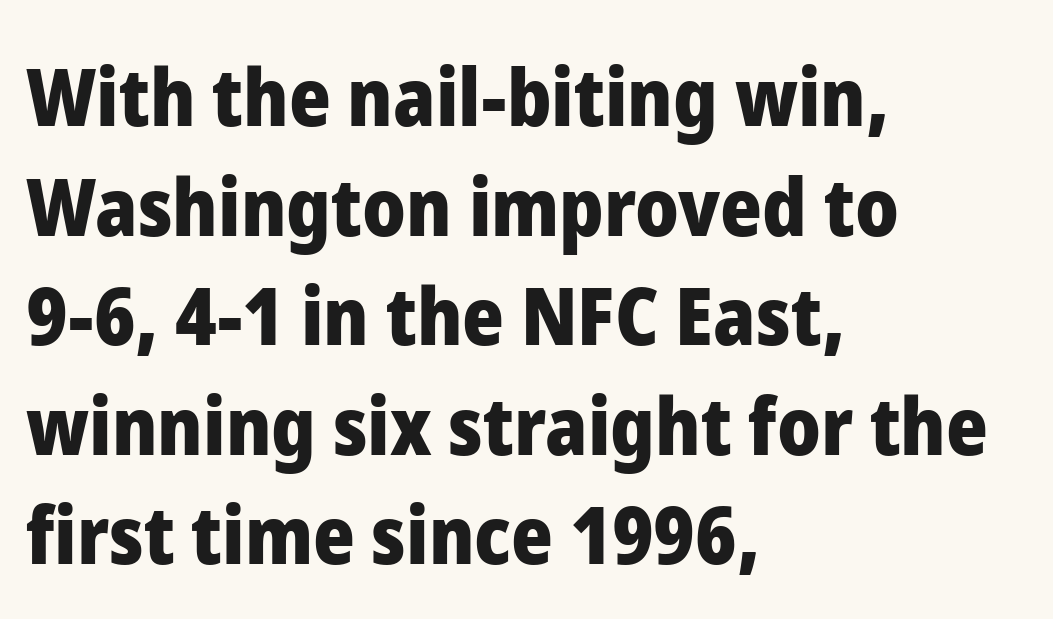
The image shows 80 px heavy sans-serif type, upright; set left-aligned, normal line spacing (1.37x), normal letter spacing, not underlined; low stroke contrast and a medium x-height.
